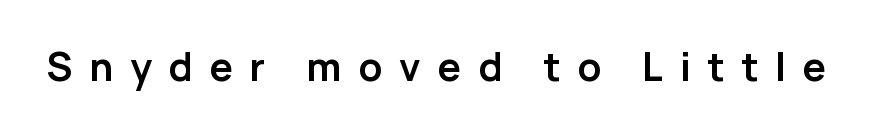
The image shows 39 px semibold sans-serif type, upright; set unusually wide letter spacing (+0.43 em), not underlined; low stroke contrast and a medium x-height.
